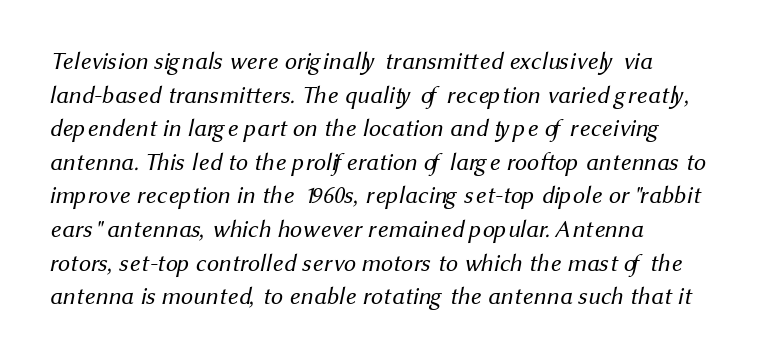
Q: Is the text bold? A: No.
Q: Is the text underlined? A: No.
Q: How is the paragraph aligned? A: Left-aligned.
Q: Is the spacing between letters normal or unusually wide? A: Normal.
Q: Is the spacing between lines tight, normal or loose? A: Normal.
